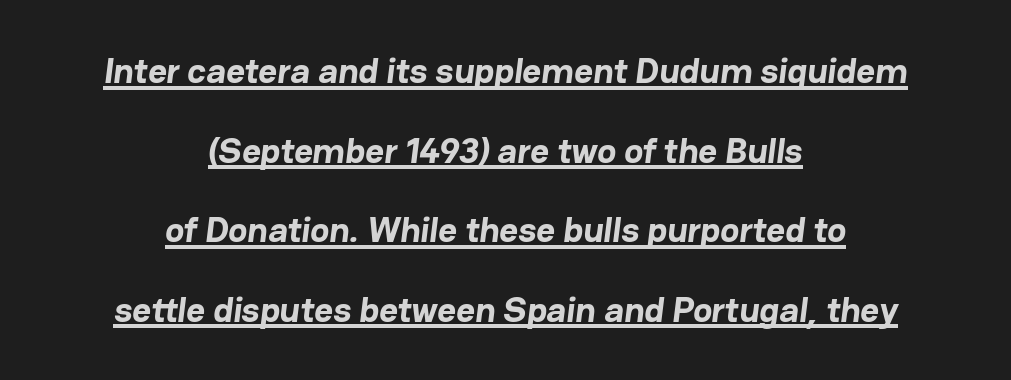
Proportional: the letters do not fall into vertical columns. In terms of weight, the rendering is a true, heavy bold. You could call the tracking neutral — neither tight nor loose. The leading is generous, giving the passage an open texture. A typesetter would label this face a sans.
